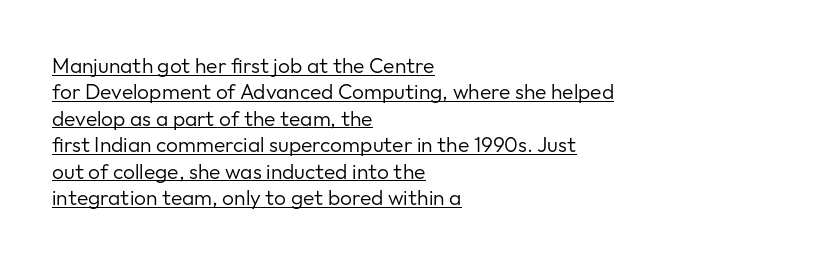
{"italic": "no", "bold": "no", "underline": "yes", "align": "left", "line_spacing": "normal", "line_spacing_ratio": 1.26, "letter_spacing": "normal", "letter_spacing_em": 0.0, "glyph_px": 21}
